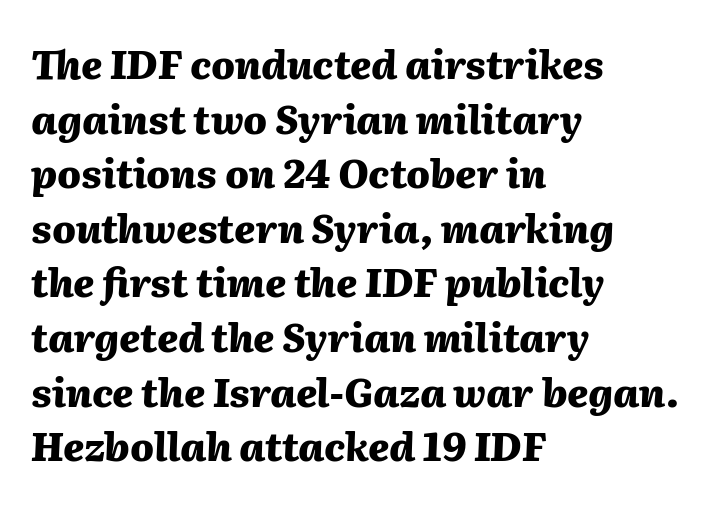
The image shows 39 px heavy type, italic (leaning right); set left-aligned, normal line spacing (1.4x), normal letter spacing, not underlined; medium stroke contrast and a medium x-height.
